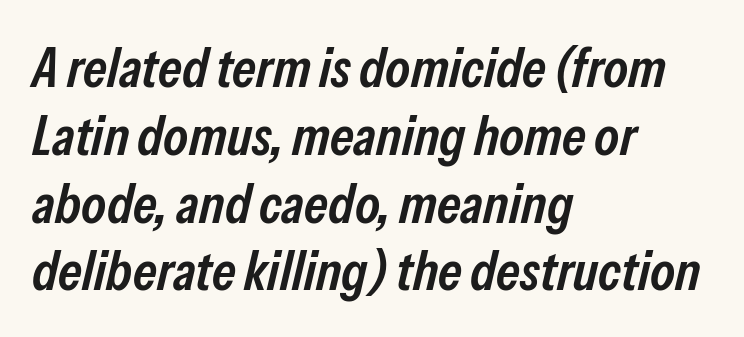
{"italic": "yes", "lean": "right", "slant_degrees": 13, "bold": "semi", "weight": "semibold", "width": "condensed", "stroke_contrast": "low", "x_height": "medium", "monospaced": "no", "underline": "no", "align": "left", "line_spacing_ratio": 1.21, "letter_spacing": "normal", "letter_spacing_em": 0.0, "glyph_px": 56}
